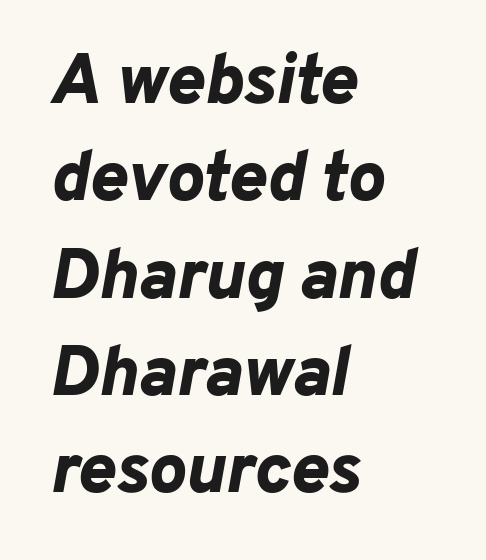
{"italic": "yes", "lean": "right", "slant_degrees": 10, "bold": "yes", "weight": "bold", "width": "normal", "stroke_contrast": "low", "x_height": "medium", "monospaced": "no", "underline": "no", "align": "left", "line_spacing": "normal", "line_spacing_ratio": 1.37, "letter_spacing": "normal", "letter_spacing_em": 0.0, "glyph_px": 71}
